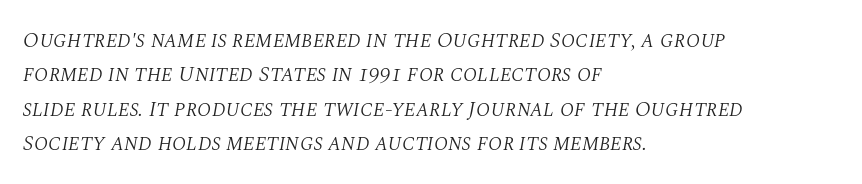
Observe the ordinary spacing: letters are neighbours, not strangers. Vertical spacing — default. Stem width sits at or under what a default text font uses. A typesetter would mark this as italic. Underlining? Definitely not there.
